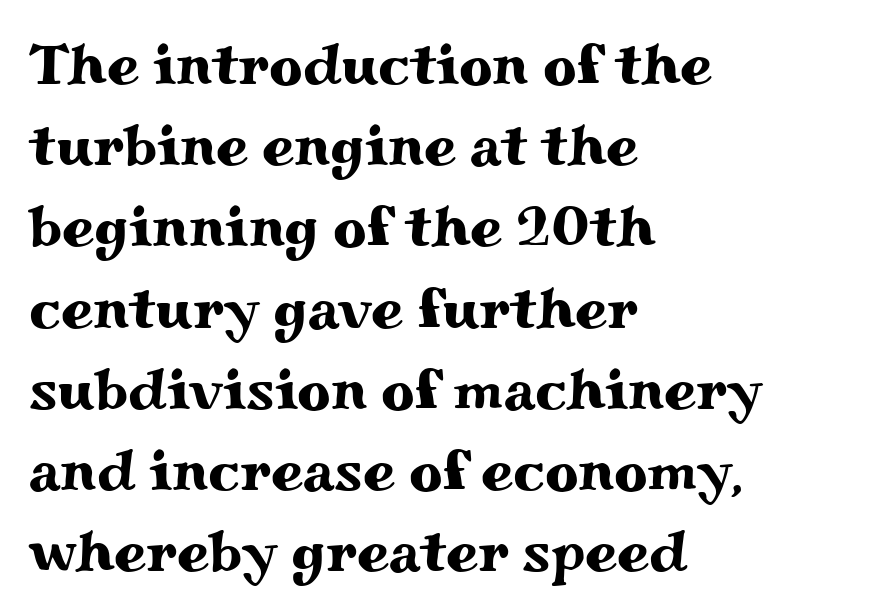
The image shows 58 px wide serif type, upright; set left-aligned, normal line spacing (1.4x), normal letter spacing, not underlined; medium stroke contrast and a small x-height.
